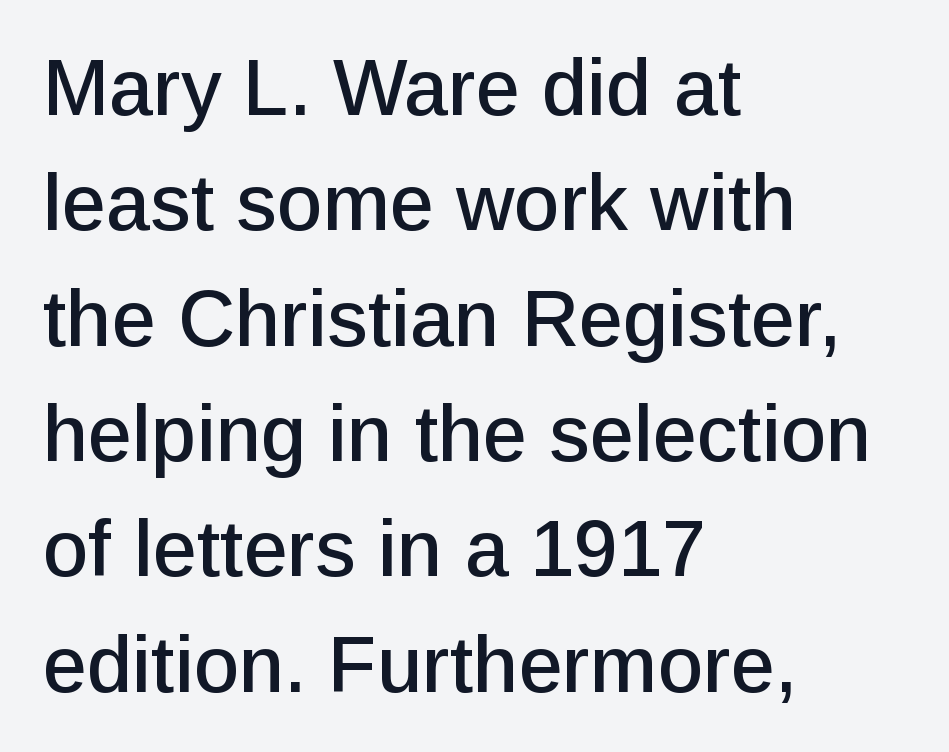
Leftover space on each line is placed entirely after the last word. Do the letters lean? They stand straight. Nobody drew a line under any word here. This sample has the flowing, uneven cadence of proportional lettering.
